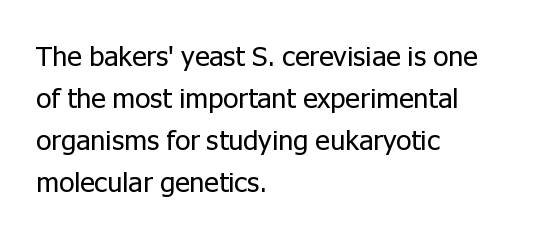
{"serif": "no", "italic": "no", "bold": "no", "weight": "regular", "width": "normal", "stroke_contrast": "low", "x_height": "medium", "monospaced": "no", "underline": "no", "align": "left", "line_spacing": "normal", "line_spacing_ratio": 1.5, "letter_spacing": "normal", "letter_spacing_em": 0.0, "glyph_px": 28}
